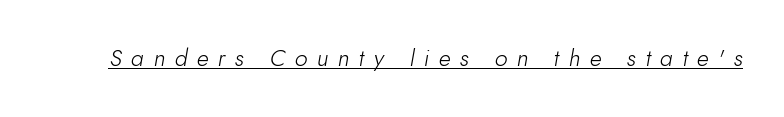
{"italic": "yes", "lean": "right", "slant_degrees": 10, "bold": "no", "underline": "yes", "letter_spacing": "wide", "letter_spacing_em": 0.41, "glyph_px": 23}
